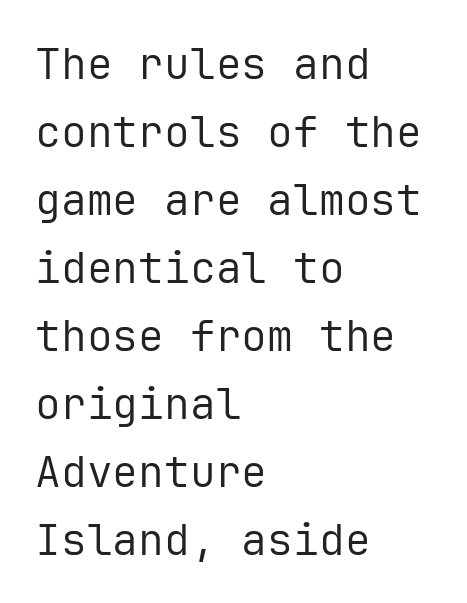
Does the lettering tilt? It doesn't — this is upright. If you measured baseline to baseline, you'd find a middling distance. The strokes carry an ordinary text weight at most. Which margin do the lines hug? The left one — the right edge is uneven. These lines are rendered in a fixed-pitch font. There is no visible air inserted between adjacent glyphs.
